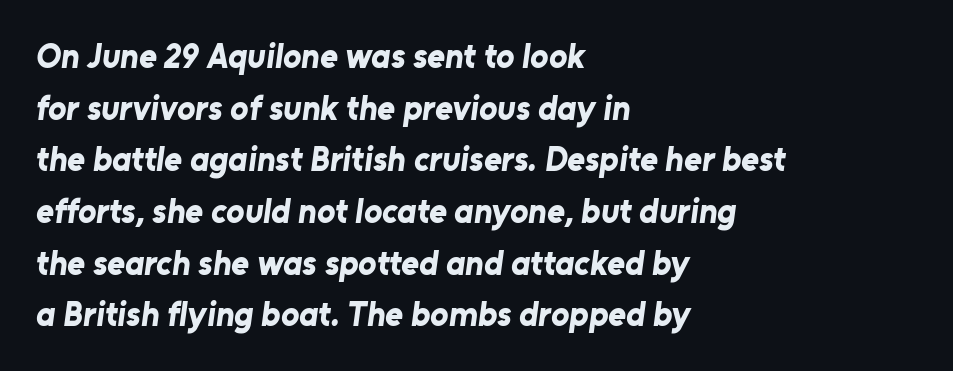
The string is rendered with underlining switched off. A sans-serif font was chosen for this passage. The tracking reads as untouched default to a designer's eye. Chunky letters — that's bold for sure. All the whitespace from short lines collects on the right. Students, observe: this is what conventionally led text looks like.
